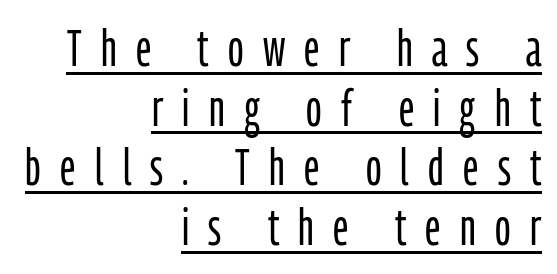
The image shows 51 px light, condensed sans-serif type, upright; set right-aligned, line spacing 1.17x, unusually wide letter spacing (+0.38 em), underlined; low stroke contrast and a medium x-height.
